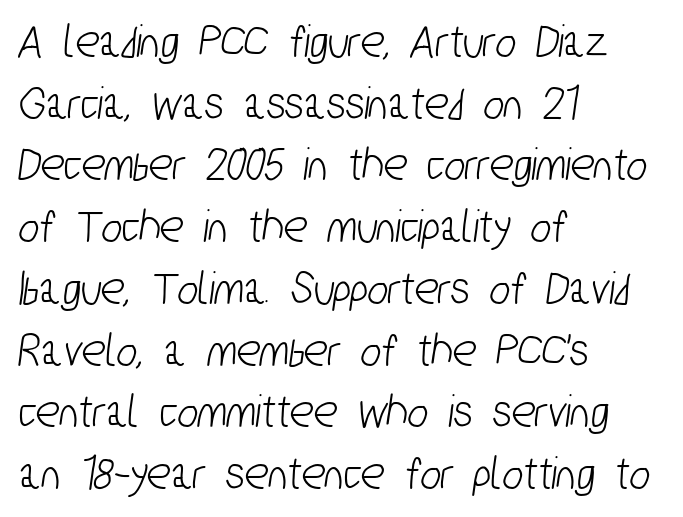
The image shows 49 px condensed sans-serif type; set left-aligned, normal line spacing (1.26x), normal letter spacing, not underlined; low stroke contrast and a medium x-height.
